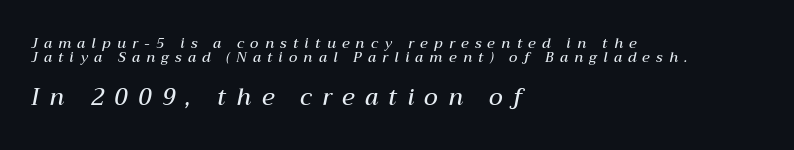
The image shows 23 px text type, italic (leaning right); set left-aligned, tight line spacing (0.99x), unusually wide letter spacing (+0.45 em), not underlined; the second (bottom) block is 1.64x larger.
